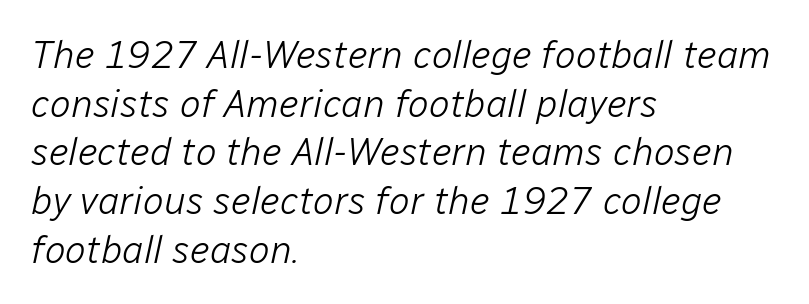
The image shows 39 px light type, italic (leaning right); set left-aligned, normal line spacing (1.25x), normal letter spacing, not underlined; low stroke contrast and a medium x-height.
